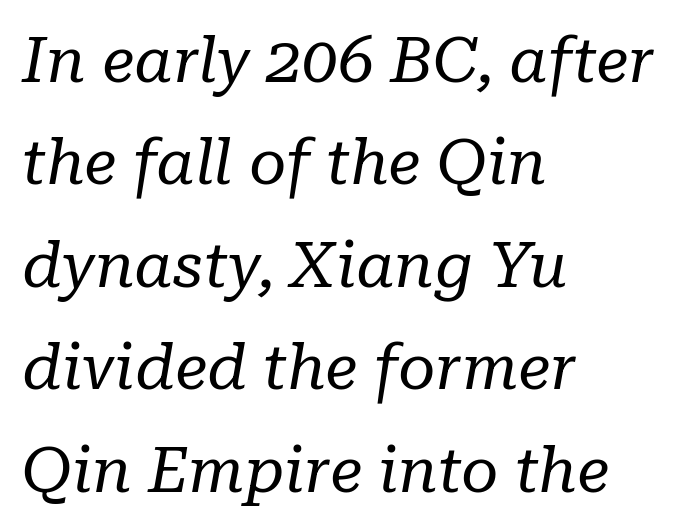
The image shows 64 px regular-weight serif type, italic (leaning right); set left-aligned, normal line spacing (1.6x), normal letter spacing, not underlined; low stroke contrast and a medium x-height.
